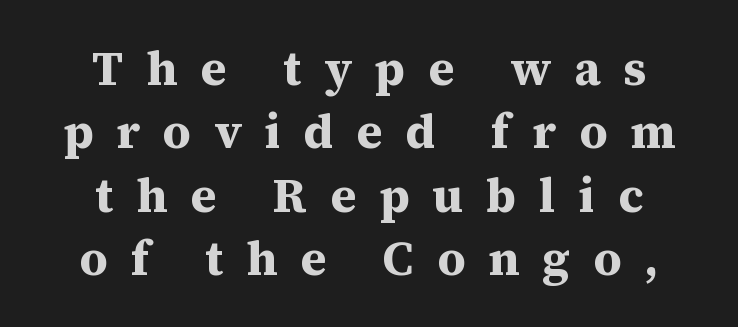
The rendering uses natural spacing where letterforms have individual widths. What weight is shown? A full bold with thick strokes. The font's upright variant was chosen for this text. If you measured baseline to baseline, you'd find a middling distance. Typeset on center — no edge is straight.
